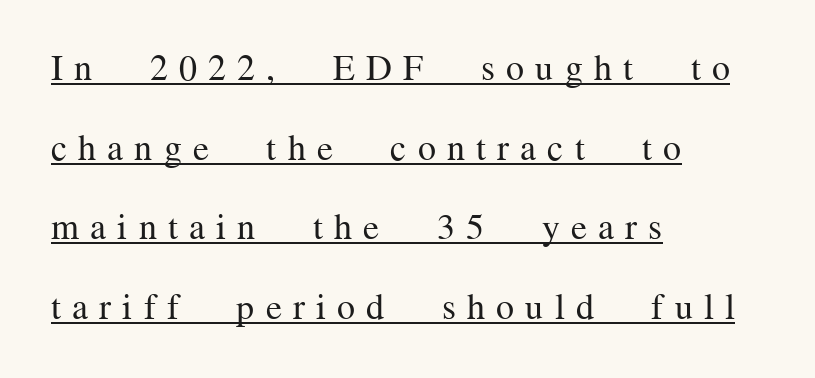
{"serif": "yes", "italic": "no", "bold": "no", "weight": "regular", "width": "normal", "stroke_contrast": "medium", "x_height": "medium", "monospaced": "no", "underline": "yes", "align": "left", "line_spacing": "loose", "line_spacing_ratio": 2.21, "letter_spacing": "wide", "letter_spacing_em": 0.31, "glyph_px": 36}
